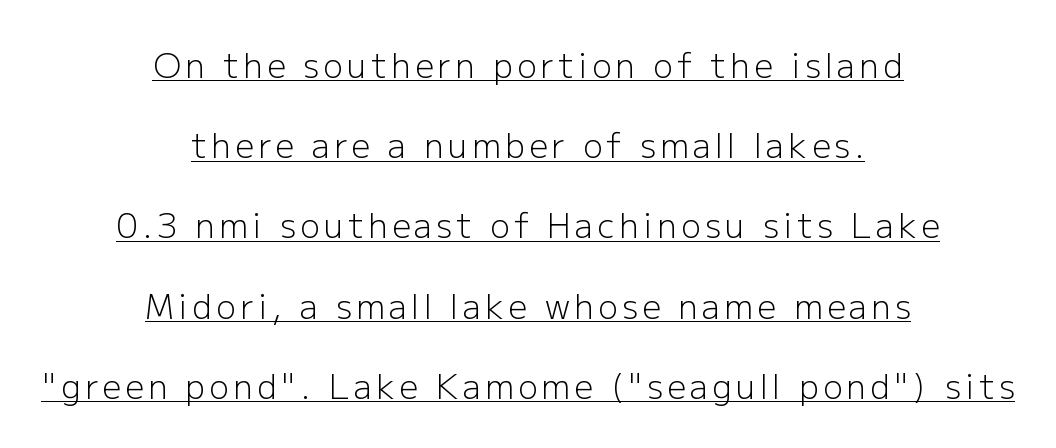
The image shows 33 px light sans-serif type, upright; set centered, loose line spacing (2.43x), underlined; low stroke contrast and a medium x-height.
